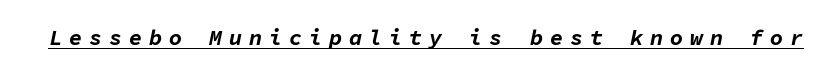
{"italic": "yes", "lean": "right", "slant_degrees": 11, "bold": "yes", "underline": "yes", "letter_spacing": "wide", "letter_spacing_em": 0.31, "glyph_px": 22}
